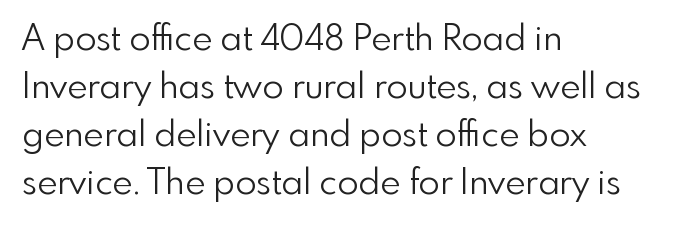
Q: Is the text bold? A: No.
Q: Is the text italic (slanted)? A: No, it is upright.
Q: Is the typeface a serif or a sans-serif typeface? A: Sans-serif.
Q: Is the text underlined? A: No.
Q: How is the paragraph aligned? A: Left-aligned.
Q: Is the spacing between letters normal or unusually wide? A: Normal.
Q: Is the spacing between lines tight, normal or loose? A: Normal.
Q: Width (condensed, normal, or wide)? A: Normal.
Q: Stroke contrast? A: Low.
Q: x-height? A: Small.
Q: Monospaced? A: No.
